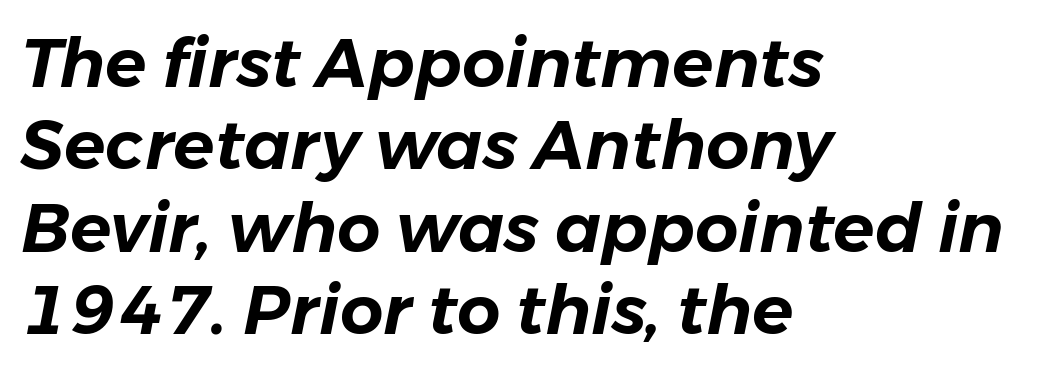
Nothing unusual about the tracking: characters are spaced as the font intends. Plain, unruled lines of type. Each line starts at the same left margin while the right side varies. Italic: yes, the glyphs are oblique. The rendering uses natural spacing where letterforms have individual widths.
